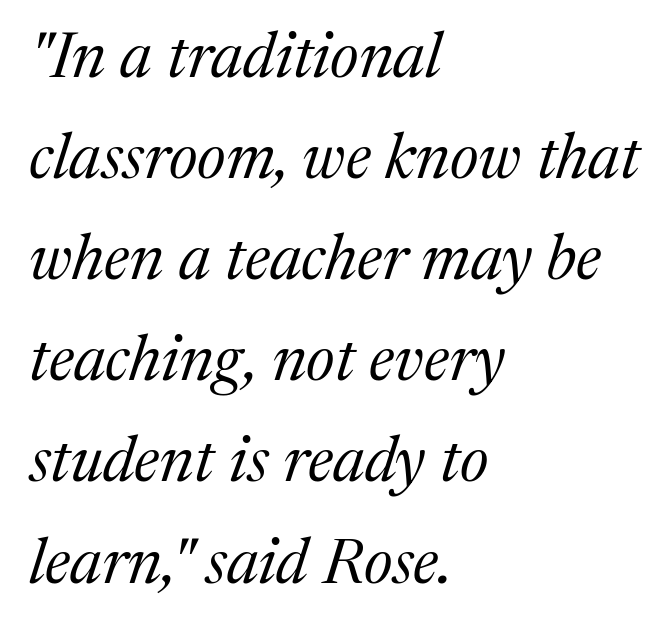
The image shows 64 px regular-weight serif type, italic (leaning right); set left-aligned, normal line spacing (1.58x), normal letter spacing, not underlined; medium stroke contrast and a medium x-height.
